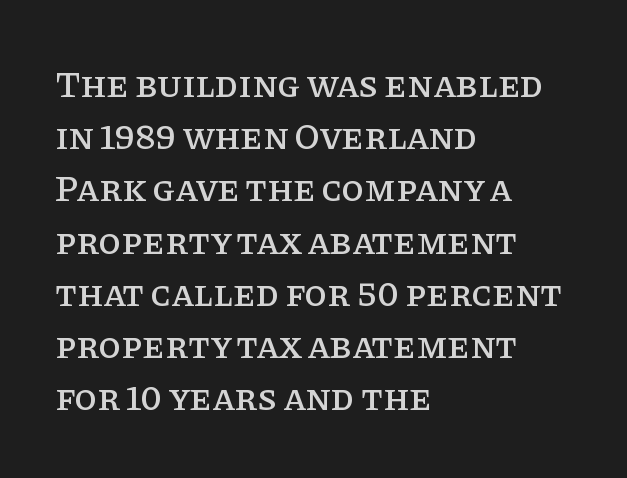
The image shows 37 px serif type, upright; set left-aligned, normal line spacing (1.41x), normal letter spacing, not underlined; low stroke contrast and a large x-height.
